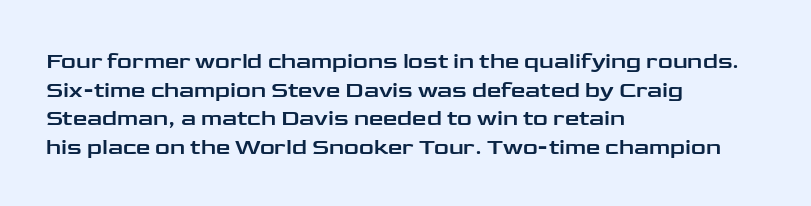
{"italic": "no", "underline": "no", "align": "left", "line_spacing_ratio": 1.24, "letter_spacing": "normal", "letter_spacing_em": 0.0, "glyph_px": 23}
